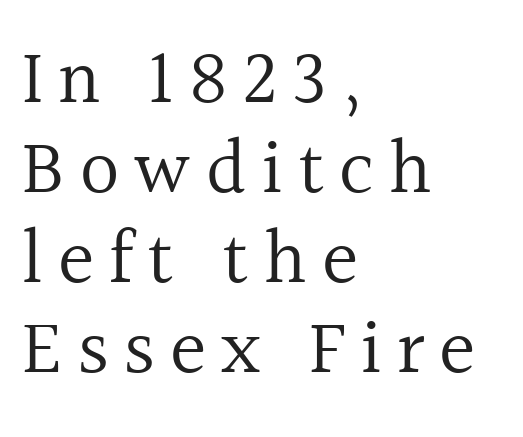
The image shows 77 px regular-weight serif type, upright; set left-aligned, line spacing 1.17x, not underlined; a medium x-height.
